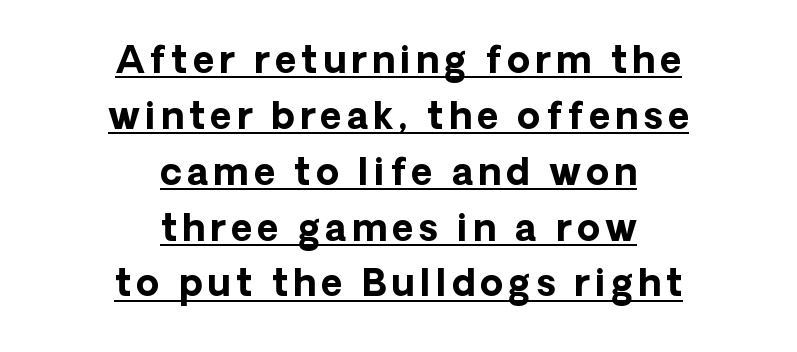
The rag falls on both sides of this text block equally. The rendering uses a moderate line-height, typical for paragraphs. Posture: vertical. What weight is shown? A full bold with thick strokes. The font family rendered here belongs to the sans-serif group.
